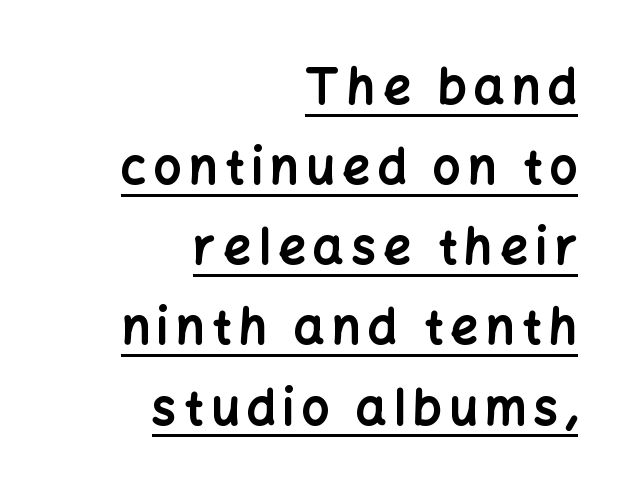
{"serif": "no", "italic": "no", "bold": "yes", "weight": "bold", "width": "normal", "stroke_contrast": "low", "x_height": "medium", "monospaced": "no", "underline": "yes", "align": "right", "line_spacing": "normal", "line_spacing_ratio": 1.67, "glyph_px": 48}
